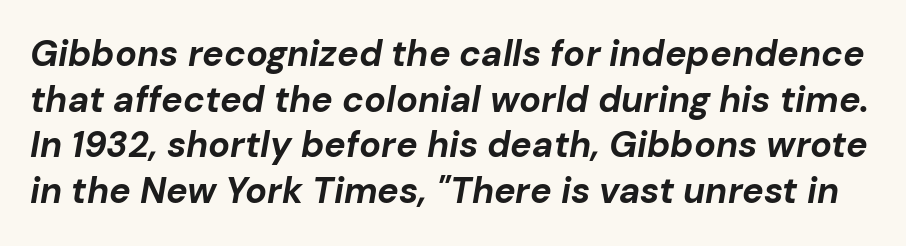
{"italic": "yes", "lean": "right", "slant_degrees": 10, "bold": "yes", "weight": "bold", "width": "normal", "stroke_contrast": "low", "x_height": "medium", "monospaced": "no", "underline": "no", "line_spacing": "normal", "line_spacing_ratio": 1.27, "letter_spacing": "normal", "letter_spacing_em": 0.0, "glyph_px": 36}
